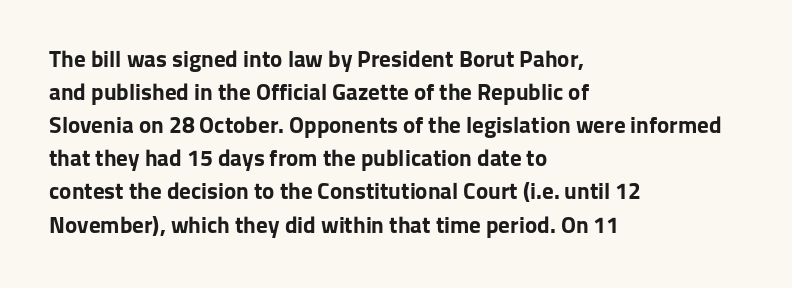
The image shows 23 px bold type, upright; set left-aligned, normal line spacing (1.44x), normal letter spacing, not underlined.
